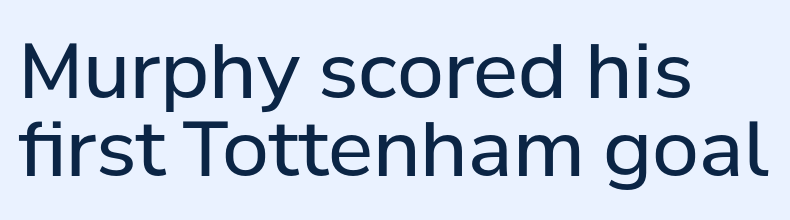
Q: Is the text bold? A: No.
Q: Is the text italic (slanted)? A: No, it is upright.
Q: Is the typeface a serif or a sans-serif typeface? A: Sans-serif.
Q: Is the text underlined? A: No.
Q: How is the paragraph aligned? A: Left-aligned.
Q: Is the spacing between letters normal or unusually wide? A: Normal.
Q: Is the spacing between lines tight, normal or loose? A: Tight.
Q: Width (condensed, normal, or wide)? A: Normal.
Q: Stroke contrast? A: Low.
Q: x-height? A: Medium.
Q: Monospaced? A: No.
